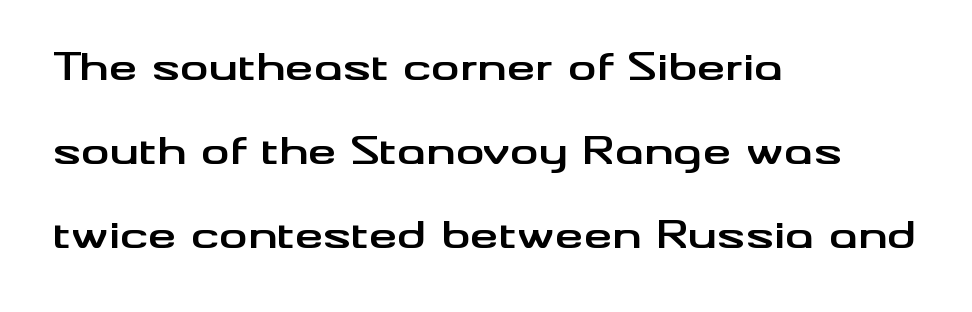
Q: Is the text bold? A: Yes.
Q: Is the text italic (slanted)? A: No, it is upright.
Q: Is the typeface a serif or a sans-serif typeface? A: Sans-serif.
Q: Is the text underlined? A: No.
Q: How is the paragraph aligned? A: Left-aligned.
Q: Is the spacing between letters normal or unusually wide? A: Normal.
Q: Is the spacing between lines tight, normal or loose? A: Loose.
Q: Width (condensed, normal, or wide)? A: Wide.
Q: Stroke contrast? A: Medium.
Q: x-height? A: Small.
Q: Monospaced? A: No.
